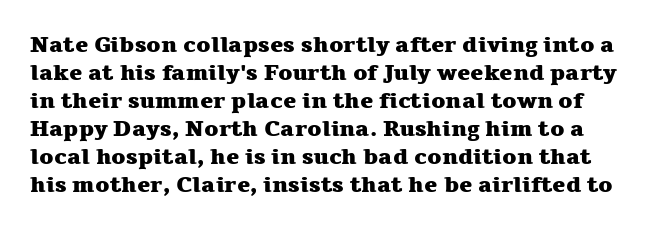
The font is running at its bold setting. Characters remain perfectly vertical along every line. Baseline-to-baseline distance is the conventional proportion of letter height. Nobody drew a line under any word here. What stands out about the letter spacing? Nothing — it is the standard amount.
